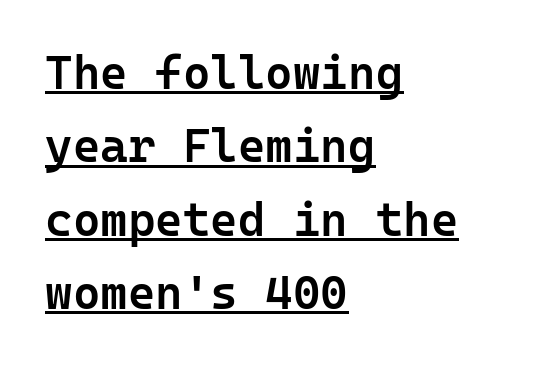
Quick note: underline on. Stroke thickness is moderately raised; the sample reads as semibold. The gaps between neighbouring characters are ordinary and unremarkable. Honestly, the row spacing looks completely unremarkable.
